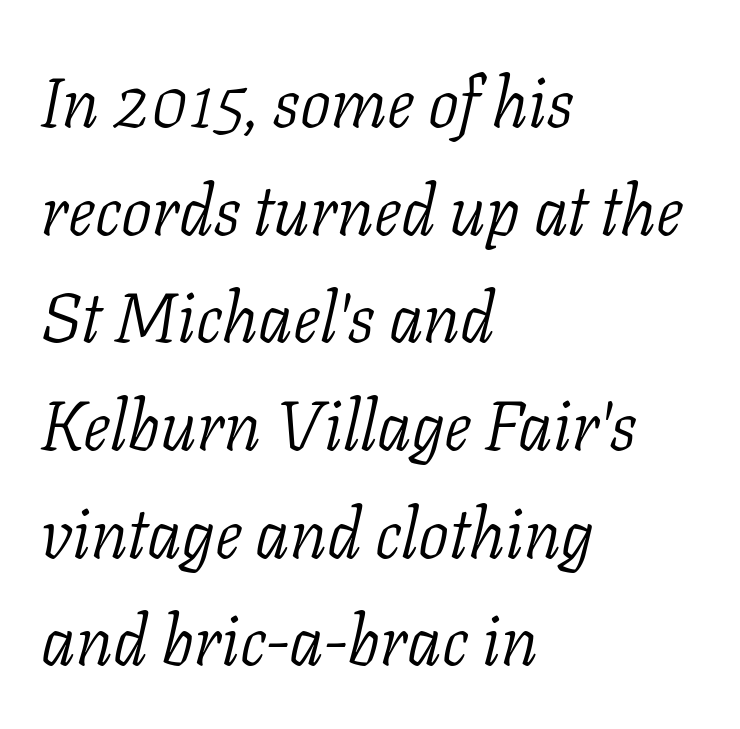
The font family rendered here belongs to the serif group. Reading down the column, the eye jumps a familiar distance to each next line. Tall strokes in this sample are angled rather than plumb. Heaviness? Minimal to ordinary, like unemphasized prose. The typesetter chose a ragged-right arrangement here. Varying glyph widths throughout — classic text-font behaviour.
